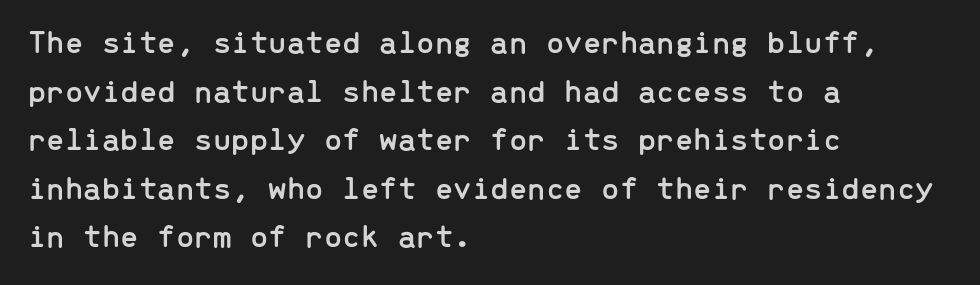
Descenders are the only things crossing below the line. Observe the absence of serifs on each vertical stroke in this sample. It's the straight-up-and-down kind of type. Leftover space on each line is placed entirely after the last word.
